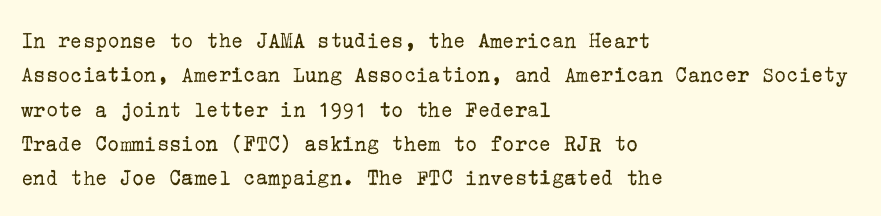
The image shows 23 px text type, upright; set left-aligned, normal line spacing (1.49x), normal letter spacing, not underlined.
